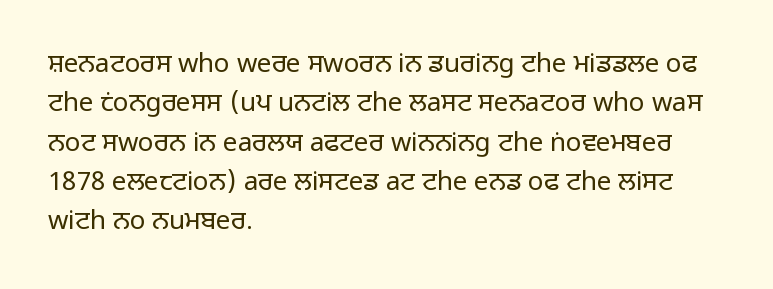
{"italic": "no", "bold": "no", "underline": "no", "align": "left", "line_spacing": "normal", "line_spacing_ratio": 1.51, "letter_spacing": "normal", "letter_spacing_em": 0.0, "glyph_px": 26}
